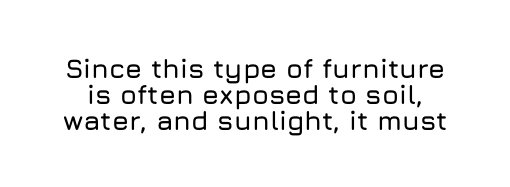
Q: Is the text italic (slanted)? A: No, it is upright.
Q: Is the text underlined? A: No.
Q: Is the spacing between letters normal or unusually wide? A: Normal.
Q: Is the spacing between lines tight, normal or loose? A: Tight.
